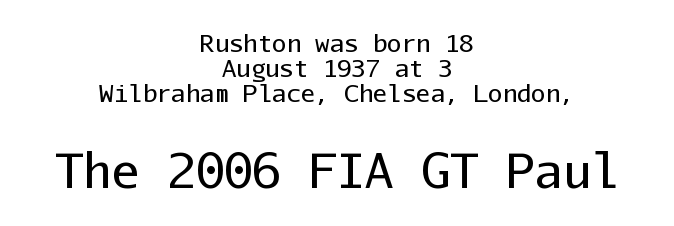
Q: Is the text bold? A: No.
Q: Is the text italic (slanted)? A: No, it is upright.
Q: Is the typeface a serif or a sans-serif typeface? A: Sans-serif.
Q: Is the text underlined? A: No.
Q: How is the paragraph aligned? A: Centered.
Q: Is the spacing between letters normal or unusually wide? A: Normal.
Q: Is the spacing between lines tight, normal or loose? A: Tight.
Q: Which block of text is set in a larger size, the first (top) or the second (bottom)? A: The second (bottom) one.
Q: Width (condensed, normal, or wide)? A: Normal.
Q: Stroke contrast? A: Low.
Q: x-height? A: Medium.
Q: Monospaced? A: Yes.
